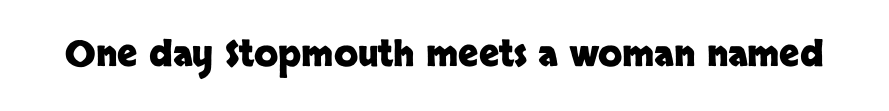
{"serif": "no", "italic": "no", "bold": "yes", "weight": "heavy", "width": "normal", "stroke_contrast": "low", "x_height": "large", "monospaced": "no", "underline": "no", "letter_spacing": "normal", "letter_spacing_em": 0.0, "glyph_px": 35}
